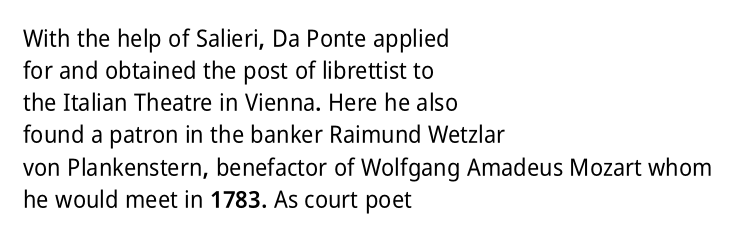
Just letters on the line, the space beneath them empty. Honestly, the row spacing looks completely unremarkable. No italicization has been applied; the sample stays upright. Teacher's note: observe the even left margin — that is flush-left alignment. Glyph-to-glyph distance matches everyday printed text.
